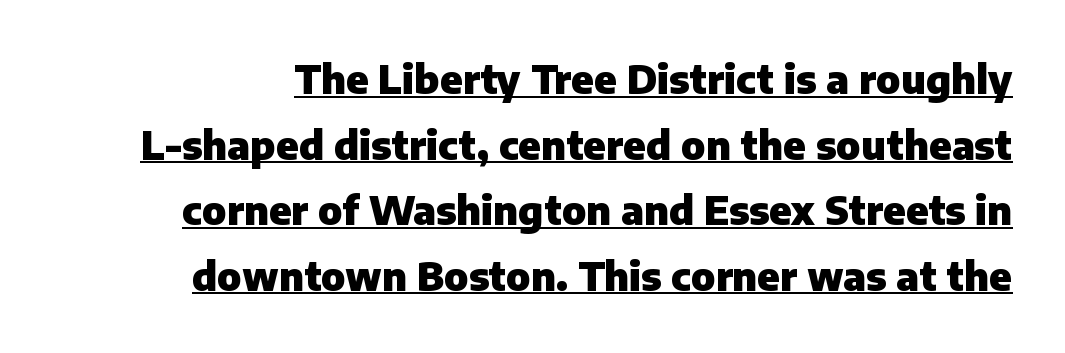
Unlike a traditional serif, this face leaves its strokes unadorned. A typesetter would call this proportional, since set widths differ per character. Looks like someone drew a line under every word here. A normal amount of white space separates one row of letters from the next. The type sits square on the baseline with zero lean. The tracking reads as untouched default to a designer's eye.
